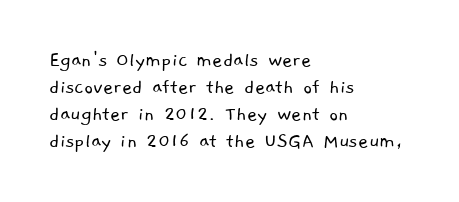
{"bold": "no", "underline": "no", "align": "left", "line_spacing_ratio": 1.22, "letter_spacing": "normal", "letter_spacing_em": 0.0, "glyph_px": 22}
